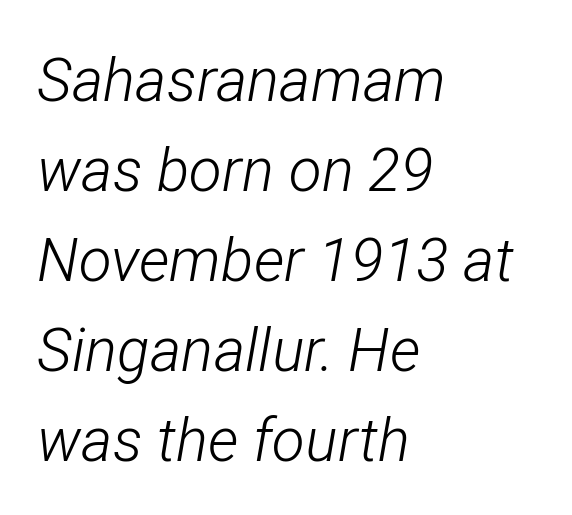
The passage shown has conventional tracking throughout. Whoever set this chose a conventional vertical rhythm. The font's italic variant was chosen for this text. This sample is left-justified, so line endings fall wherever the words run out. Bold? No — there's no thickening of the strokes. Type without underlining.
